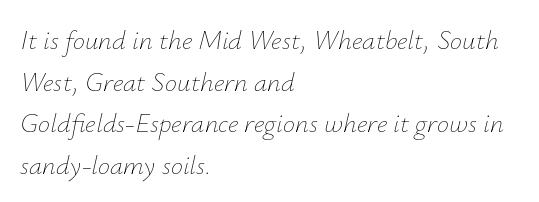
The image shows 27 px text type, italic (leaning right); set left-aligned, normal line spacing (1.54x), normal letter spacing, not underlined.
